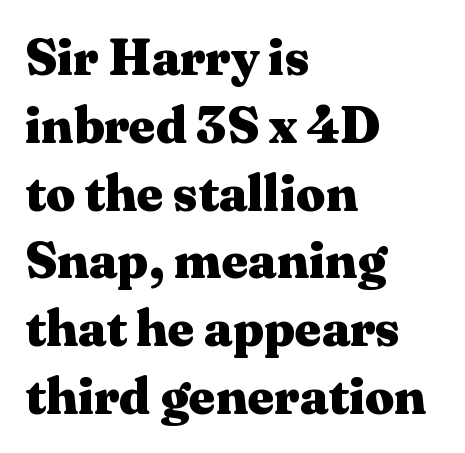
{"serif": "yes", "italic": "no", "bold": "yes", "weight": "heavy", "width": "wide", "stroke_contrast": "medium", "x_height": "medium", "monospaced": "no", "underline": "no", "align": "left", "line_spacing": "normal", "line_spacing_ratio": 1.33, "letter_spacing": "normal", "letter_spacing_em": 0.0, "glyph_px": 51}
